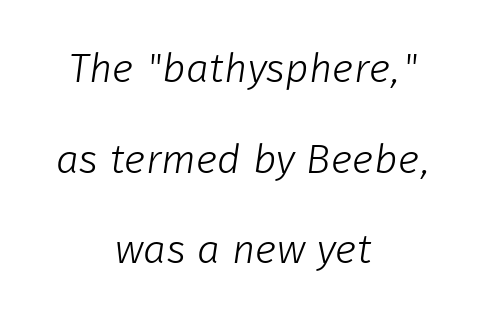
{"serif": "no", "bold": "no", "weight": "light", "width": "normal", "stroke_contrast": "low", "x_height": "medium", "monospaced": "no", "underline": "no", "align": "center", "line_spacing": "loose", "line_spacing_ratio": 2.21, "letter_spacing": "normal", "letter_spacing_em": 0.0, "glyph_px": 41}
